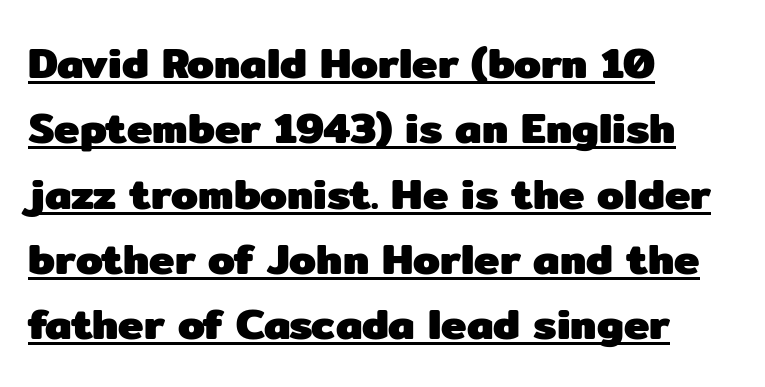
Q: Is the text bold? A: Yes.
Q: Is the text italic (slanted)? A: No, it is upright.
Q: Is the typeface a serif or a sans-serif typeface? A: Sans-serif.
Q: Is the text underlined? A: Yes.
Q: How is the paragraph aligned? A: Left-aligned.
Q: Is the spacing between letters normal or unusually wide? A: Normal.
Q: Is the spacing between lines tight, normal or loose? A: Normal.
Q: Width (condensed, normal, or wide)? A: Normal.
Q: Stroke contrast? A: Low.
Q: x-height? A: Medium.
Q: Monospaced? A: No.
